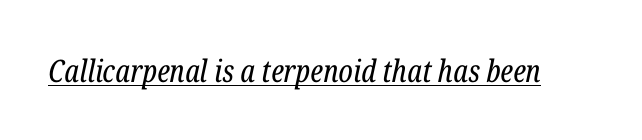
The image shows 31 px regular-weight, condensed serif type, italic (leaning right); set normal letter spacing, underlined; low stroke contrast and a medium x-height.
